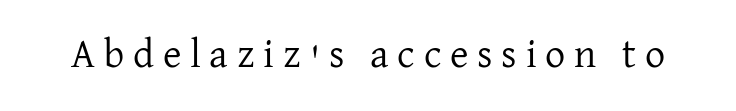
The image shows 40 px regular-weight serif type, upright; set unusually wide letter spacing (+0.22 em), not underlined; low stroke contrast and a medium x-height.
